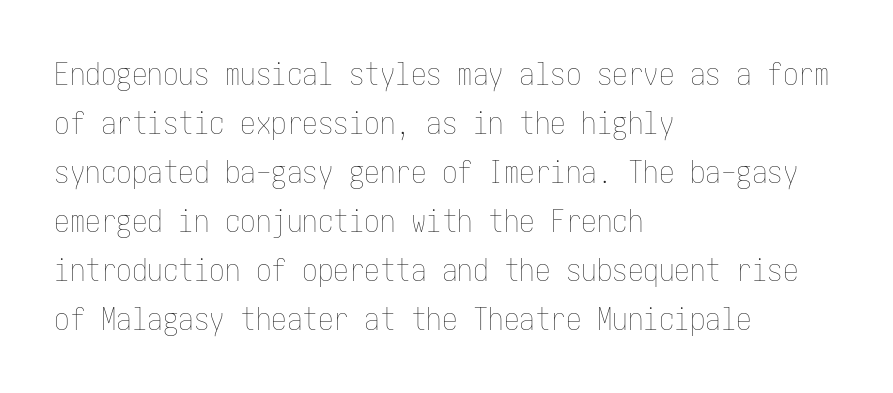
Does the copy run flush right? No — it runs flush left. Letters rest on an invisible, unmarked baseline. Vertically, the passage feels balanced, rows spaced as you'd expect. Look at the tracking — it's just the regular setting, nothing added.
